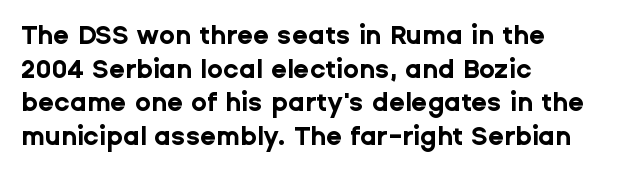
{"italic": "no", "bold": "yes", "underline": "no", "align": "left", "line_spacing": "normal", "line_spacing_ratio": 1.29, "letter_spacing": "normal", "letter_spacing_em": 0.0, "glyph_px": 26}
